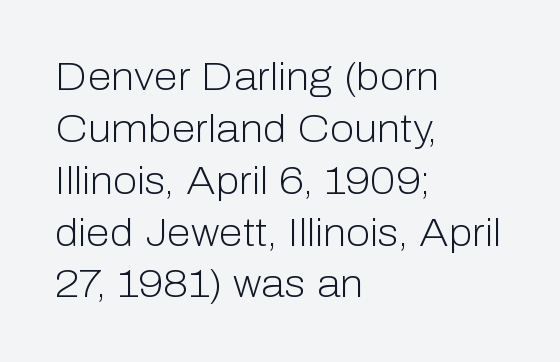
{"serif": "no", "italic": "no", "bold": "no", "weight": "light", "width": "normal", "stroke_contrast": "low", "x_height": "medium", "monospaced": "no", "underline": "no", "align": "left", "line_spacing": "normal", "line_spacing_ratio": 1.33, "letter_spacing": "normal", "letter_spacing_em": 0.0, "glyph_px": 39}
